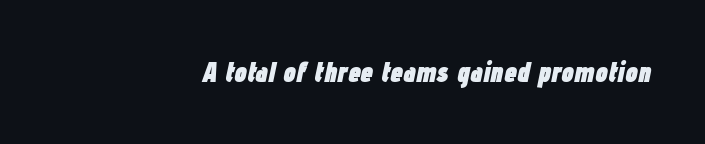
Q: Is the text bold? A: Yes.
Q: Is the text italic (slanted)? A: Yes, it leans right by about 12 degrees.
Q: Is the text underlined? A: No.
Q: Is the spacing between letters normal or unusually wide? A: Normal.
Q: Width (condensed, normal, or wide)? A: Condensed.
Q: Stroke contrast? A: Low.
Q: x-height? A: Medium.
Q: Monospaced? A: No.
